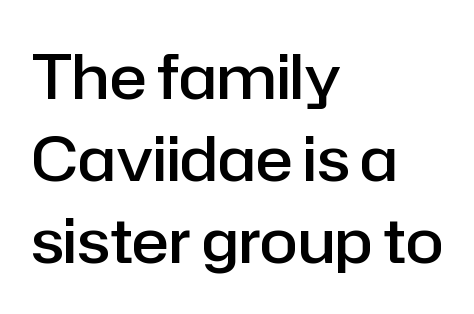
Q: Is the text bold? A: Semi-bold.
Q: Is the text italic (slanted)? A: No, it is upright.
Q: Is the typeface a serif or a sans-serif typeface? A: Sans-serif.
Q: Is the text underlined? A: No.
Q: How is the paragraph aligned? A: Left-aligned.
Q: Is the spacing between letters normal or unusually wide? A: Normal.
Q: Is the spacing between lines tight, normal or loose? A: Normal.
Q: Width (condensed, normal, or wide)? A: Normal.
Q: Stroke contrast? A: Low.
Q: x-height? A: Medium.
Q: Monospaced? A: No.
